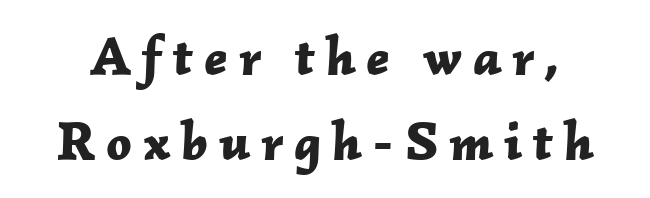
Q: Is the text bold? A: Yes.
Q: Is the text italic (slanted)? A: Yes, it leans right by about 2 degrees.
Q: Is the text underlined? A: No.
Q: Is the spacing between lines tight, normal or loose? A: Normal.
Q: Width (condensed, normal, or wide)? A: Normal.
Q: Stroke contrast? A: Low.
Q: x-height? A: Medium.
Q: Monospaced? A: No.
